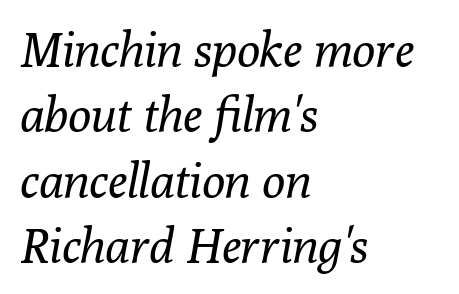
These glyphs show unthickened strokes, regular width or finer. A typesetter would mark this as italic. Do the characters align in a grid? No, the font is proportional. There is no visible air inserted between adjacent glyphs. Alignment: flush left.
